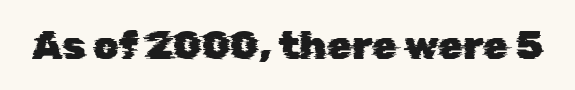
The face used here is proportionally spaced, like ordinary book or web type. The letters carry no serifs — their stems end cleanly without finishing strokes. Each row of text sits above clean, open space. The tracking reads as untouched default to a designer's eye.
